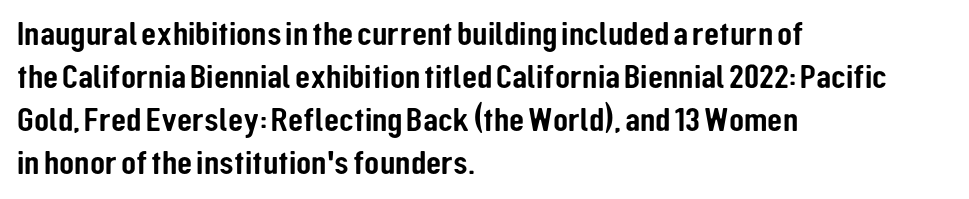
Casual observation: everything's shoved over to the left. The strip under each line holds only bare page. Stroke terminals: plain, sans-serif. Vertical strokes here are truly vertical.
